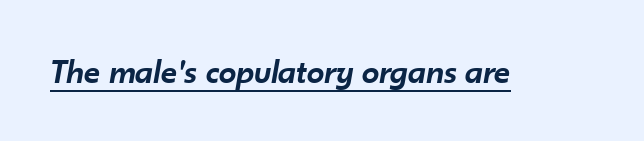
Every character sits at an angle, as italics do. This is the in-between weight designers call semibold or demi. Here the glyphs are tracked normally, forming tight word shapes. Like a heading marked for emphasis, these lines bear an underscore. The face used here is proportionally spaced, like ordinary book or web type.
